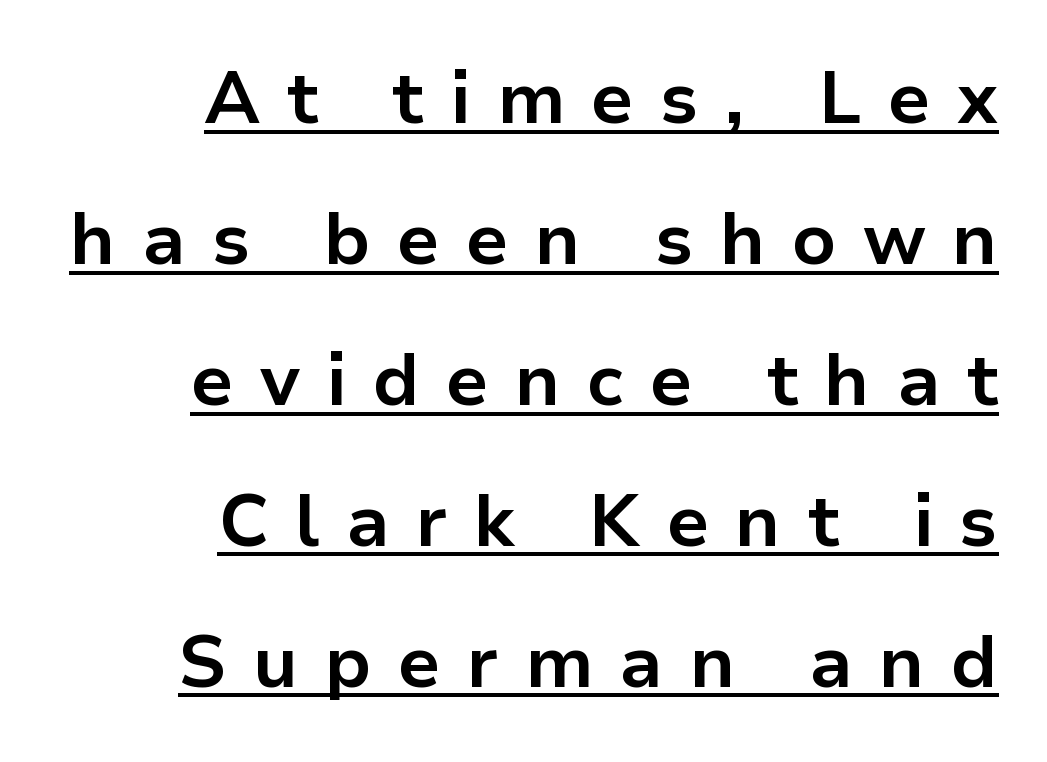
{"serif": "no", "italic": "no", "bold": "yes", "weight": "bold", "width": "normal", "stroke_contrast": "low", "x_height": "medium", "monospaced": "no", "underline": "yes", "align": "right", "line_spacing": "loose", "line_spacing_ratio": 1.93, "letter_spacing": "wide", "letter_spacing_em": 0.36, "glyph_px": 73}
